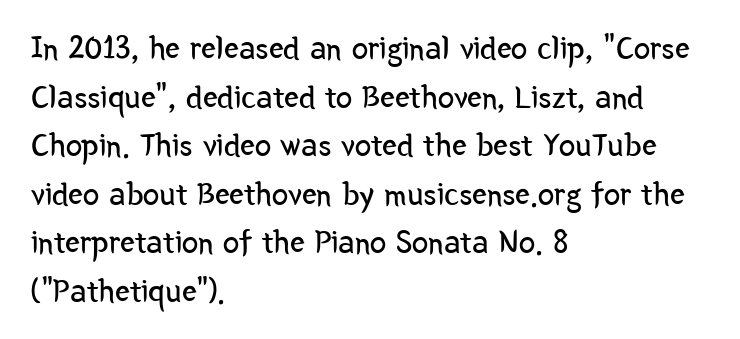
{"serif": "no", "italic": "no", "bold": "no", "weight": "regular", "width": "condensed", "stroke_contrast": "low", "x_height": "medium", "monospaced": "no", "underline": "no", "align": "left", "line_spacing": "normal", "line_spacing_ratio": 1.47, "letter_spacing": "normal", "letter_spacing_em": 0.0, "glyph_px": 33}
